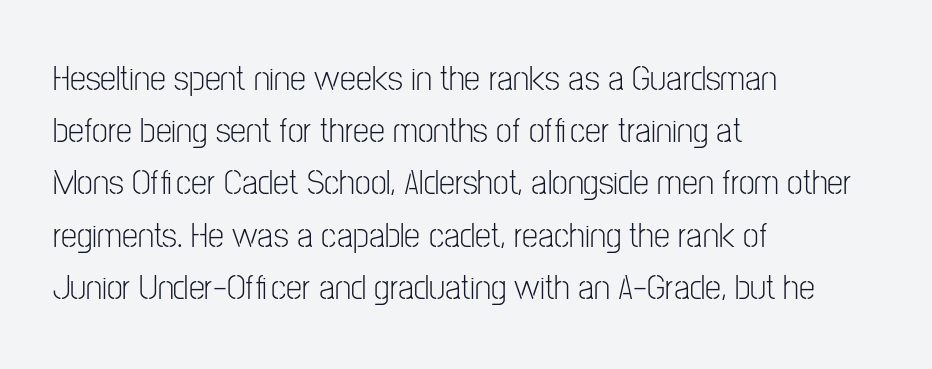
{"serif": "no", "italic": "no", "bold": "no", "weight": "light", "width": "condensed", "stroke_contrast": "low", "x_height": "medium", "monospaced": "no", "underline": "no", "align": "left", "line_spacing": "normal", "line_spacing_ratio": 1.45, "letter_spacing": "normal", "letter_spacing_em": 0.0, "glyph_px": 36}
